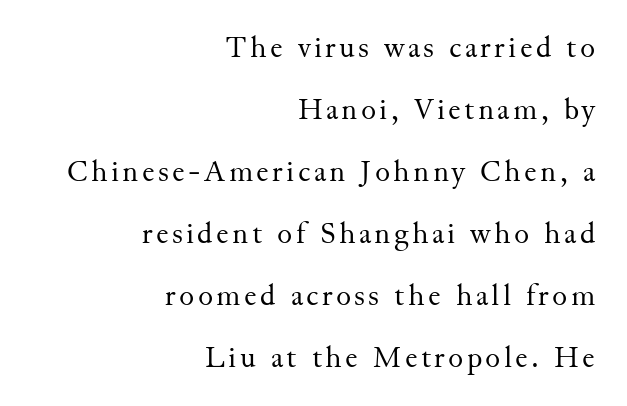
Old-style or modern, the face here clearly has serifs. Character widths vary here, with narrow letters taking less room than wide ones. Bold? No — there's no thickening of the strokes. The space directly below the letters is spotless.
